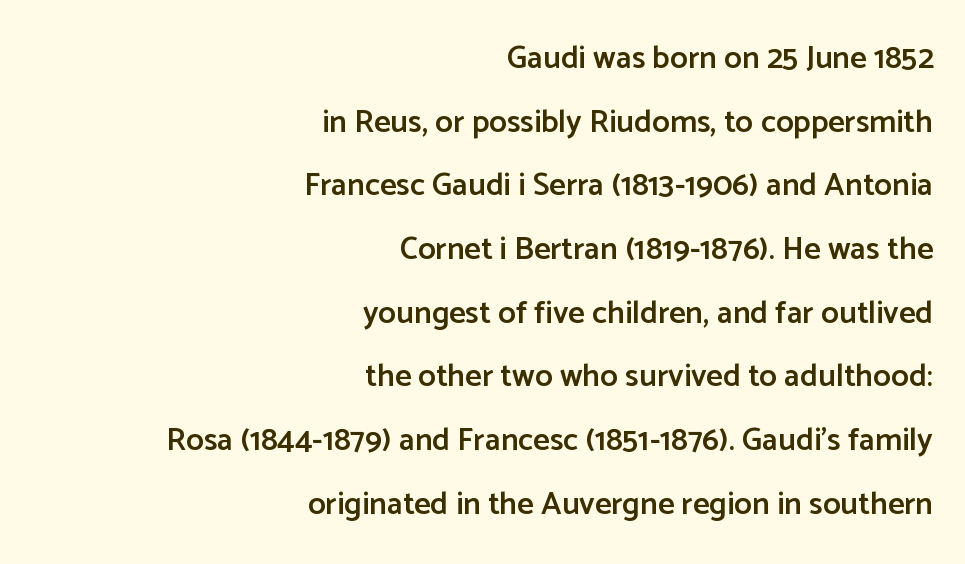
The compositor pushed each line to the right boundary. As a designer I'd log this as weight 600, semibold. Regarding leading, the lines here are spaced well apart. Do the characters align in a grid? No, the font is proportional.
